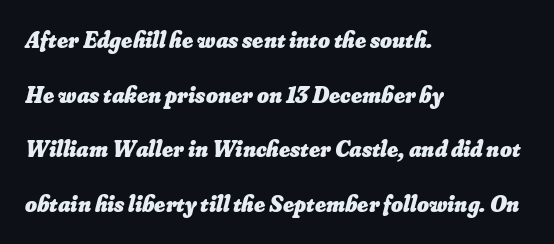
Q: Is the text bold? A: Yes.
Q: Is the text underlined? A: No.
Q: How is the paragraph aligned? A: Left-aligned.
Q: Is the spacing between letters normal or unusually wide? A: Normal.
Q: Is the spacing between lines tight, normal or loose? A: Loose.
